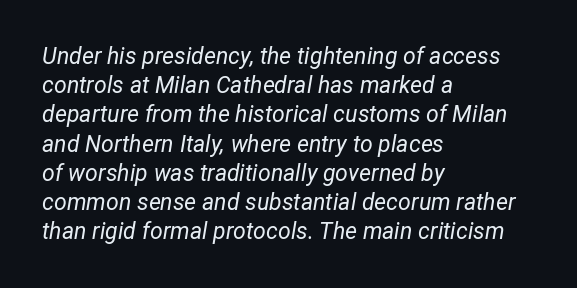
{"italic": "yes", "lean": "right", "slant_degrees": 12, "bold": "no", "underline": "no", "align": "left", "line_spacing": "normal", "line_spacing_ratio": 1.27, "letter_spacing": "normal", "letter_spacing_em": 0.0, "glyph_px": 23}
